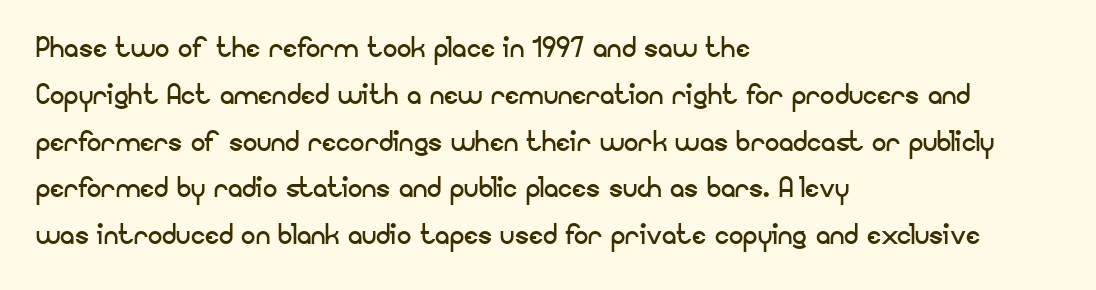
Q: Is the text bold? A: No.
Q: Is the text italic (slanted)? A: No, it is upright.
Q: Is the typeface a serif or a sans-serif typeface? A: Sans-serif.
Q: Is the text underlined? A: No.
Q: How is the paragraph aligned? A: Left-aligned.
Q: Is the spacing between letters normal or unusually wide? A: Normal.
Q: Is the spacing between lines tight, normal or loose? A: Normal.
Q: Width (condensed, normal, or wide)? A: Normal.
Q: Stroke contrast? A: Low.
Q: x-height? A: Small.
Q: Monospaced? A: No.
